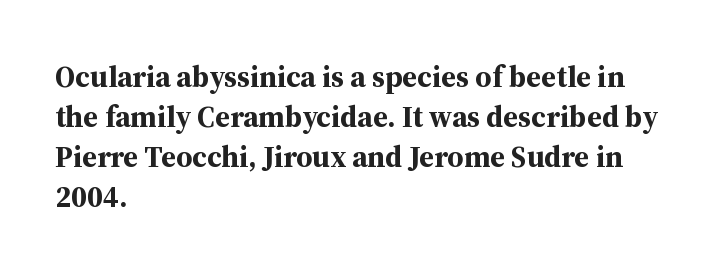
{"serif": "yes", "italic": "no", "bold": "yes", "weight": "bold", "width": "normal", "stroke_contrast": "medium", "x_height": "medium", "monospaced": "no", "underline": "no", "align": "left", "line_spacing": "normal", "line_spacing_ratio": 1.33, "letter_spacing": "normal", "letter_spacing_em": 0.0, "glyph_px": 30}
